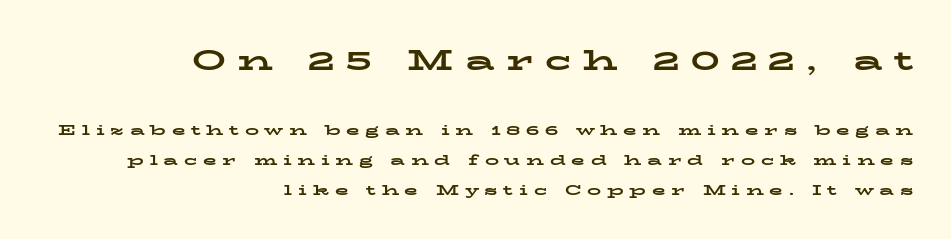
If you squint, the top block still reads clearly — it's the larger of the two. The type is letterspaced generously, with wide tracking. Reading down the column, the eye jumps a long way to each next line. The glyphs in this specimen are seriffed. You'd pick this weight for a headline — it's a proper bold.
